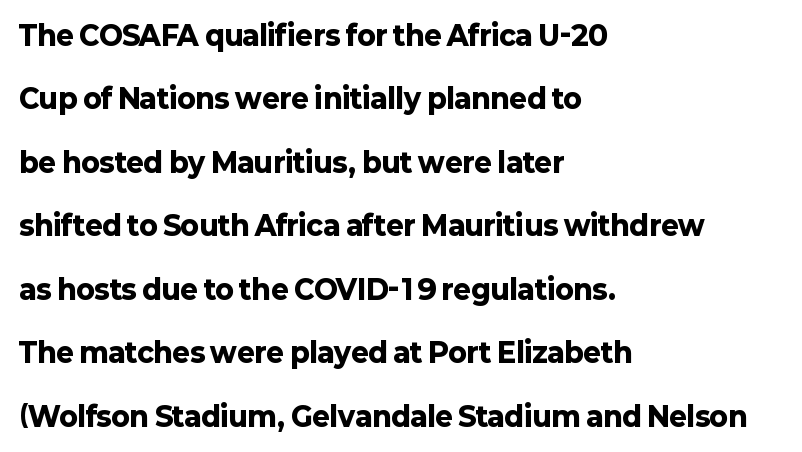
Compared with typical paragraphs, the rows here are farther apart. Strokes here are thick enough to call this a true bold. In CSS terms this would be text-align: left. Posture: upright roman. Decoration check: the copy has no underline.
